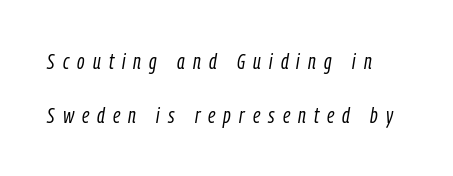
Q: Is the text bold? A: No.
Q: Is the text italic (slanted)? A: Yes, it leans right by about 9 degrees.
Q: Is the text underlined? A: No.
Q: Is the spacing between letters normal or unusually wide? A: Unusually wide.
Q: Is the spacing between lines tight, normal or loose? A: Loose.
